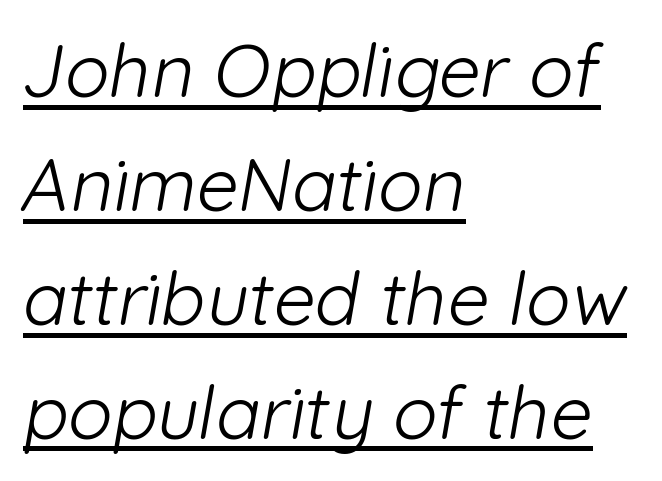
Q: Is the text bold? A: No.
Q: Is the typeface a serif or a sans-serif typeface? A: Sans-serif.
Q: Is the text underlined? A: Yes.
Q: How is the paragraph aligned? A: Left-aligned.
Q: Is the spacing between letters normal or unusually wide? A: Normal.
Q: Is the spacing between lines tight, normal or loose? A: Normal.
Q: Width (condensed, normal, or wide)? A: Normal.
Q: Stroke contrast? A: Low.
Q: x-height? A: Medium.
Q: Monospaced? A: No.
